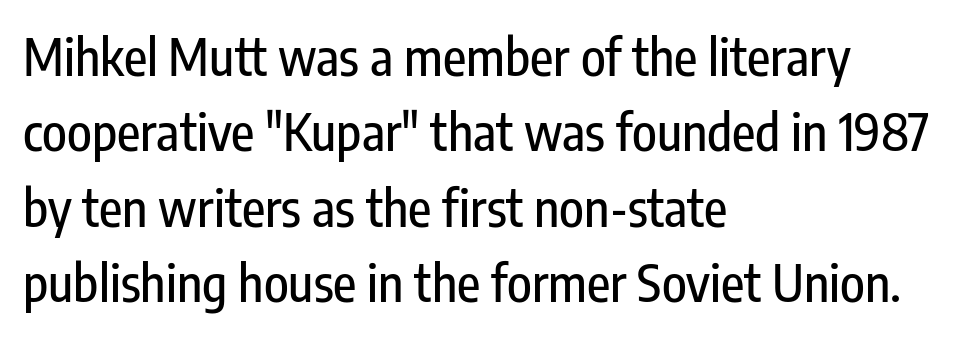
The image shows 51 px condensed sans-serif type, upright; set left-aligned, normal line spacing (1.48x), normal letter spacing, not underlined; low stroke contrast and a medium x-height.
